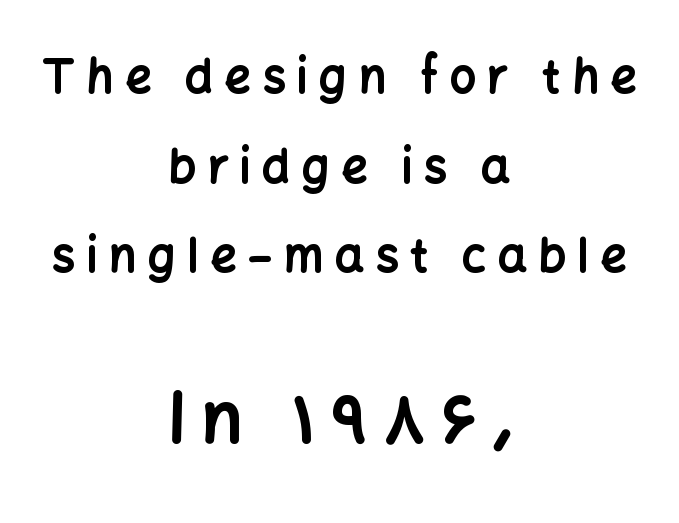
Is the type bold? Yes — the strokes are clearly thick and heavy. Leading: increased. Bigger letters appear in the bottom chunk; the top chunk is reduced. Reading down the block, each line starts at a different indent, mirrored at its end. The axis of the letterforms is exactly vertical. Descenders are the only things crossing below the line.
